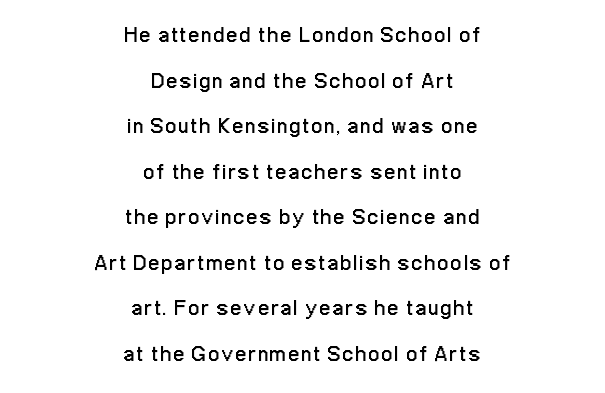
The image shows 21 px text type, upright; set centered, loose line spacing (2.17x), not underlined.
